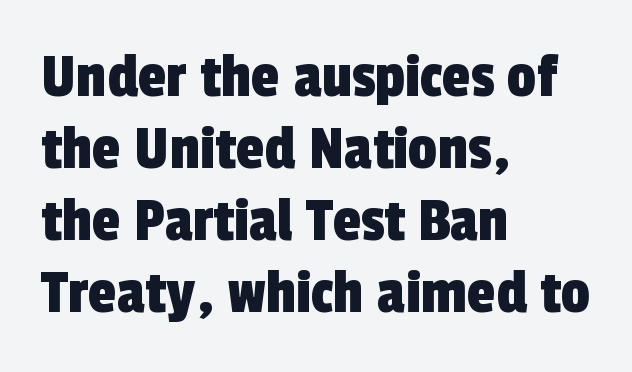
Q: Is the typeface a serif or a sans-serif typeface? A: Sans-serif.
Q: Is the text underlined? A: No.
Q: How is the paragraph aligned? A: Left-aligned.
Q: Is the spacing between letters normal or unusually wide? A: Normal.
Q: Is the spacing between lines tight, normal or loose? A: Tight.
Q: Width (condensed, normal, or wide)? A: Condensed.
Q: x-height? A: Medium.
Q: Monospaced? A: No.
